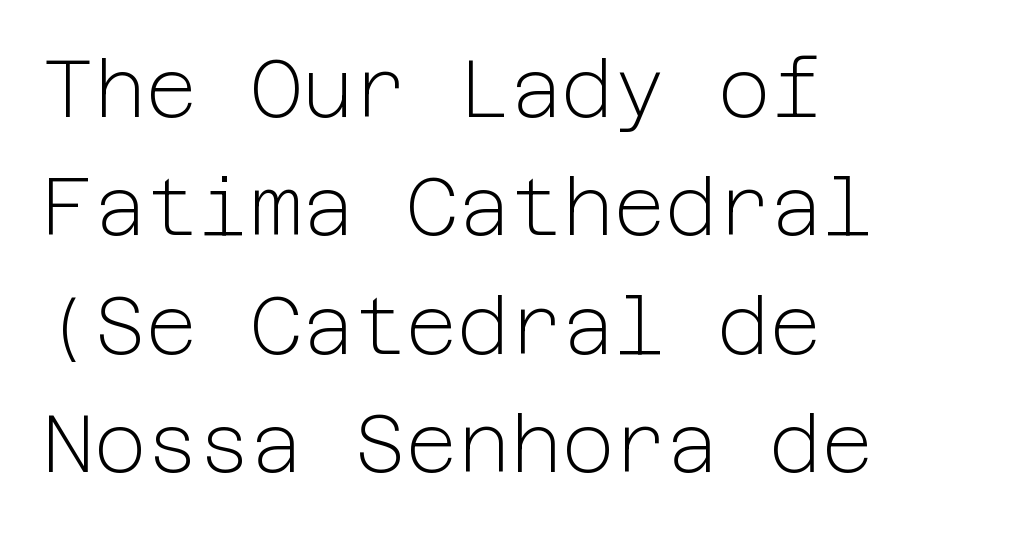
The image shows 80 px light sans-serif type, upright; set left-aligned, normal line spacing (1.48x), normal letter spacing, not underlined; low stroke contrast and a medium x-height.
